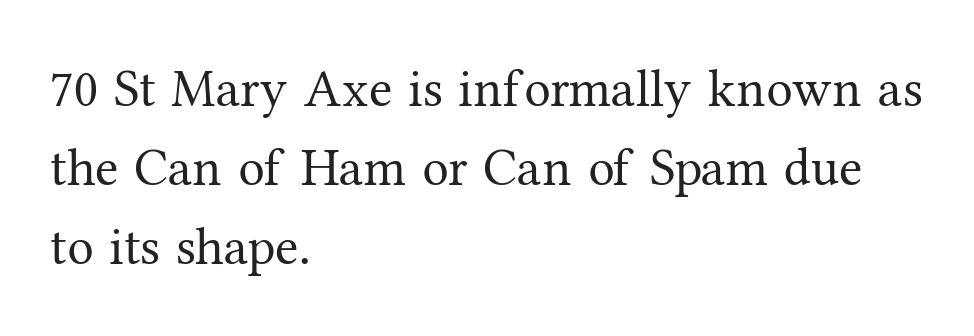
A normal amount of white space separates one row of letters from the next. The glyphs in this specimen are seriffed. Each word holds together tightly as a unit, with standard inter-letter gaps. Horizontal alignment here is leftward, the default for most running prose.
